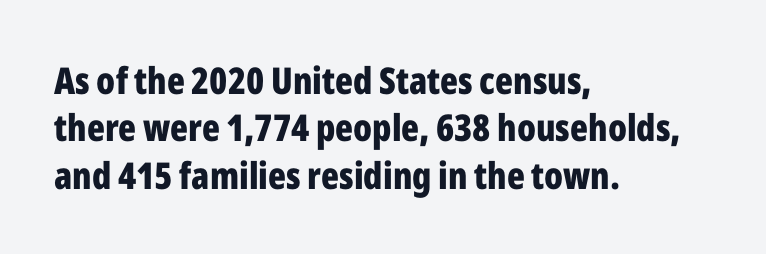
The image shows 37 px bold, condensed sans-serif type, upright; set left-aligned, normal line spacing (1.28x), normal letter spacing, not underlined; low stroke contrast and a medium x-height.
